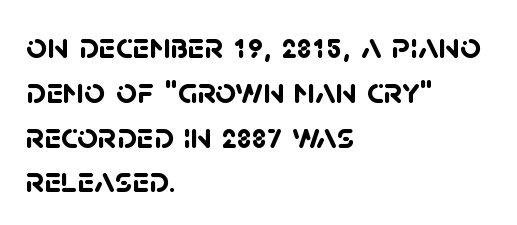
The image shows 37 px semibold sans-serif type; set left-aligned, line spacing 1.21x, normal letter spacing, not underlined; low stroke contrast and a large x-height.
